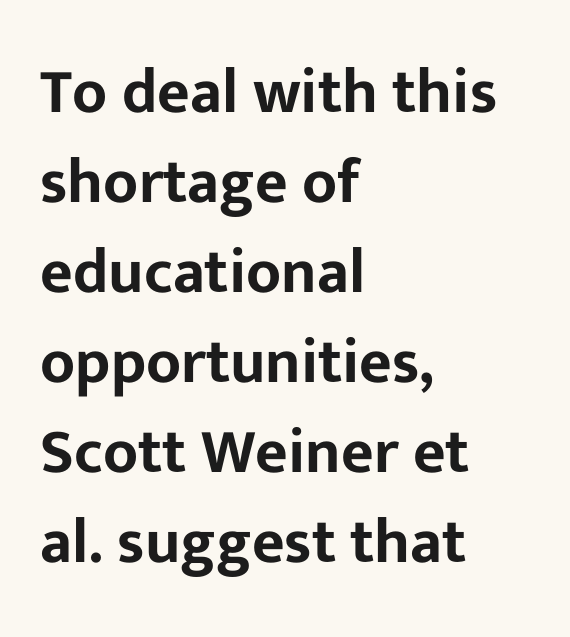
The image shows 63 px sans-serif type, upright; set left-aligned, normal line spacing (1.43x), normal letter spacing, not underlined; low stroke contrast and a medium x-height.
